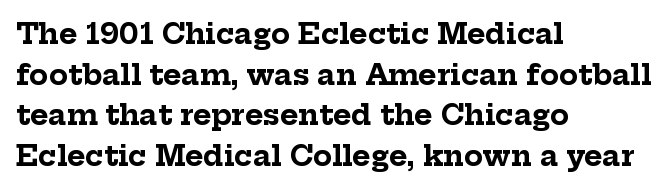
The zone under the glyphs is completely vacant. You could call the tracking neutral — neither tight nor loose. Typographically, this falls in the serif category. Regular leading. This is the regular roman posture of the typeface. Typographic density is high because the face is bold.
